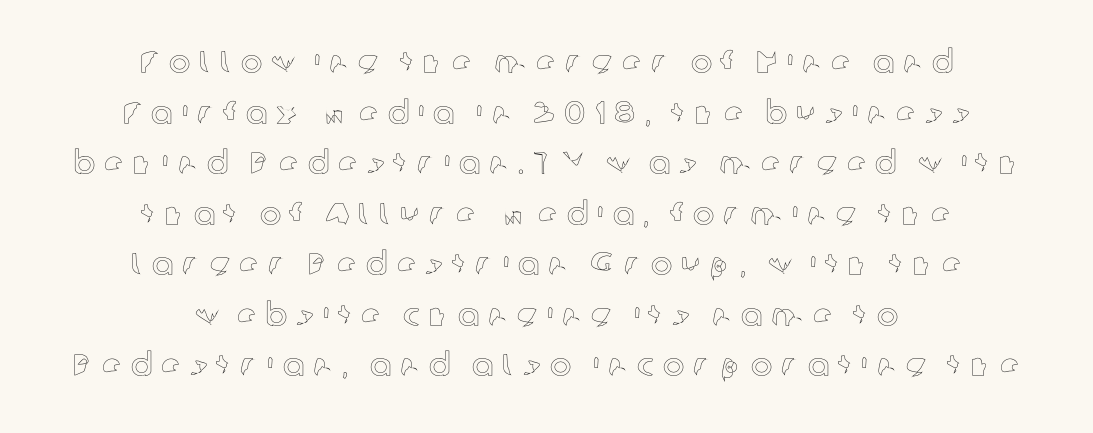
The image shows 32 px text type, upright; set centered, normal line spacing (1.58x), unusually wide letter spacing (+0.28 em), not underlined; a medium x-height.
